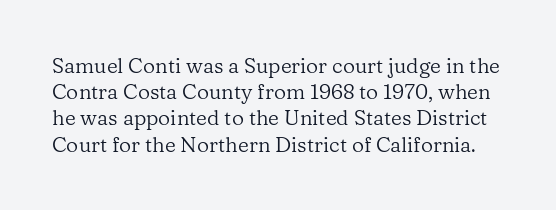
This reads as an unemphasized weight, regular at the heaviest. The letterforms sit shoulder to shoulder at normal distance. The string is rendered with underlining switched off. This sample uses an upright cut, with every glyph sitting square on the baseline. Reading down the column, the eye jumps a familiar distance to each next line.
